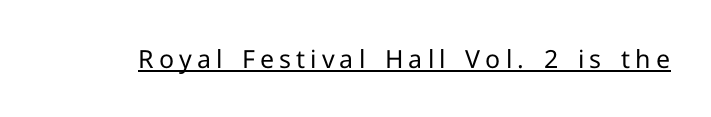
Q: Is the text bold? A: No.
Q: Is the text italic (slanted)? A: No, it is upright.
Q: Is the text underlined? A: Yes.
Q: Is the spacing between letters normal or unusually wide? A: Unusually wide.
